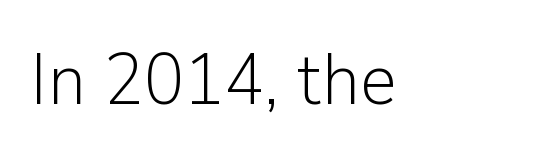
The image shows 73 px light sans-serif type, upright; set left-aligned, normal letter spacing, not underlined; low stroke contrast and a medium x-height.
